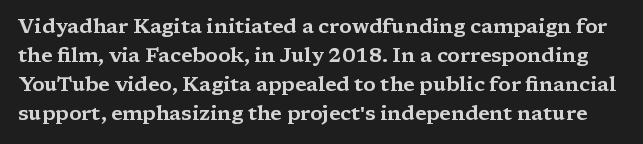
Q: Is the text italic (slanted)? A: No, it is upright.
Q: Is the text underlined? A: No.
Q: Is the spacing between letters normal or unusually wide? A: Normal.
Q: Is the spacing between lines tight, normal or loose? A: Normal.
